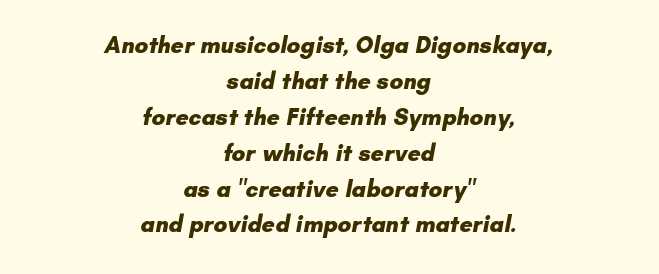
Set as a true bold cut, around the 700 mark. Evenly set lines give the paragraph a standard silhouette. A student would call this center alignment; a typographer would say set centered. The passage shown is not underscored anywhere. A typesetter would call this zero additional tracking.
